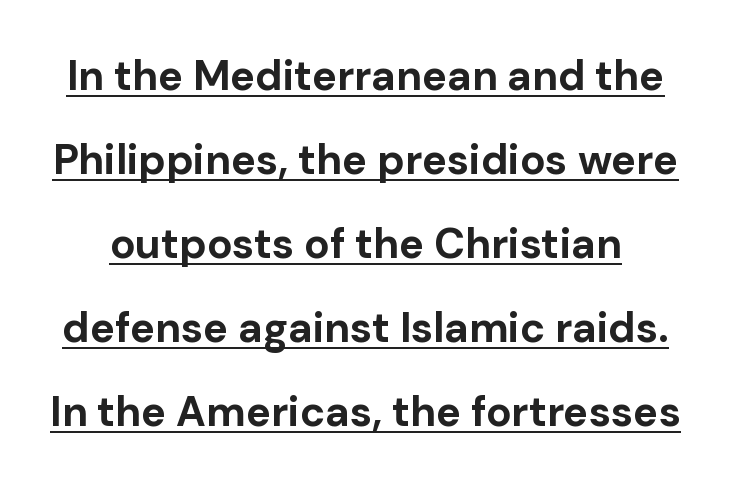
The image shows 42 px bold sans-serif type, upright; set loose line spacing (2.0x), normal letter spacing, underlined; low stroke contrast and a medium x-height.
